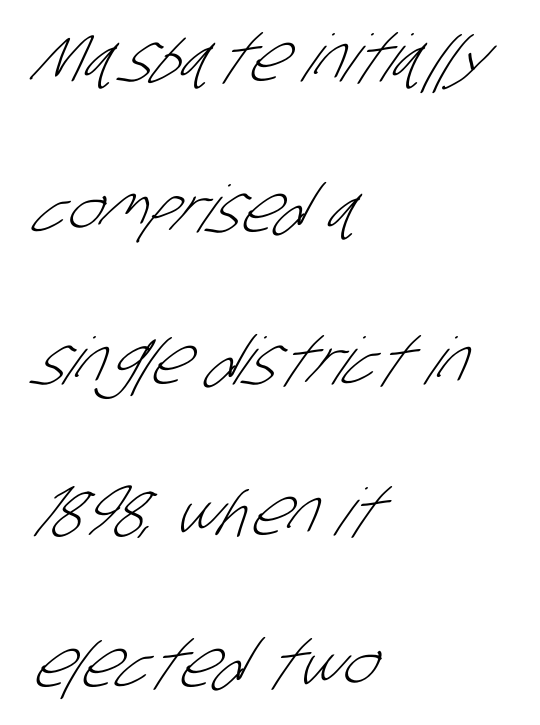
Q: Is the text bold? A: No.
Q: Is the typeface a serif or a sans-serif typeface? A: Sans-serif.
Q: Is the text underlined? A: No.
Q: How is the paragraph aligned? A: Left-aligned.
Q: Is the spacing between letters normal or unusually wide? A: Normal.
Q: Is the spacing between lines tight, normal or loose? A: Loose.
Q: Width (condensed, normal, or wide)? A: Condensed.
Q: Stroke contrast? A: Low.
Q: x-height? A: Large.
Q: Monospaced? A: No.
